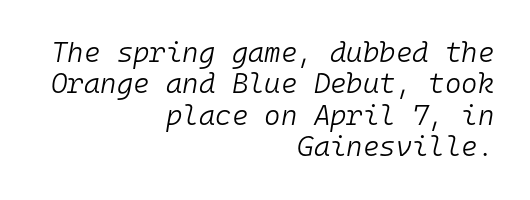
Q: Is the text bold? A: No.
Q: Is the text italic (slanted)? A: Yes, it leans right by about 10 degrees.
Q: Is the text underlined? A: No.
Q: How is the paragraph aligned? A: Right-aligned.
Q: Is the spacing between letters normal or unusually wide? A: Normal.
Q: Is the spacing between lines tight, normal or loose? A: Tight.
Q: Width (condensed, normal, or wide)? A: Normal.
Q: Stroke contrast? A: Low.
Q: x-height? A: Medium.
Q: Monospaced? A: Yes.
